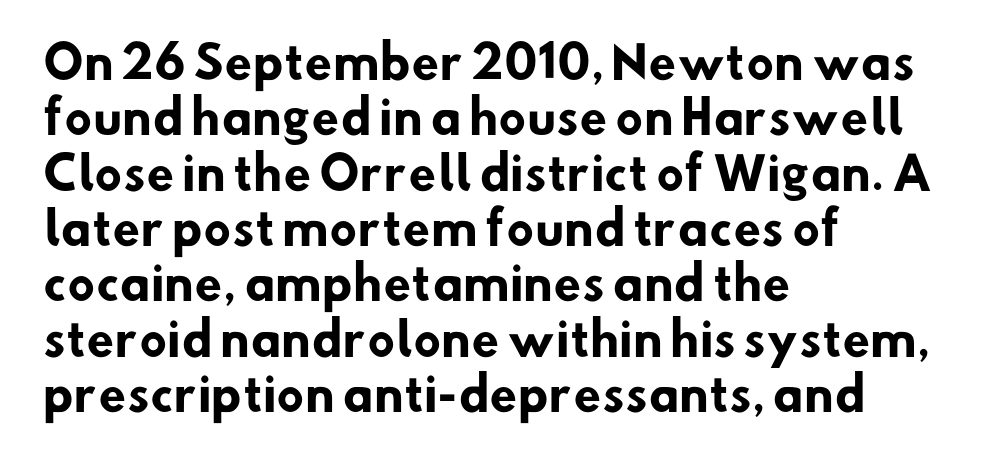
Q: Is the text bold? A: Yes.
Q: Is the typeface a serif or a sans-serif typeface? A: Sans-serif.
Q: Is the text underlined? A: No.
Q: How is the paragraph aligned? A: Left-aligned.
Q: Is the spacing between letters normal or unusually wide? A: Normal.
Q: Width (condensed, normal, or wide)? A: Normal.
Q: Stroke contrast? A: Low.
Q: x-height? A: Small.
Q: Monospaced? A: No.
